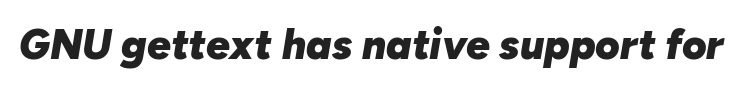
The glyphs have the mass of a bold cut. The passage shown is not underscored anywhere. Each letter keeps its own natural width here, so spacing adapts to shape. The rendering keeps characters at their native spacing. There's an unmistakable incline to the writing here.
